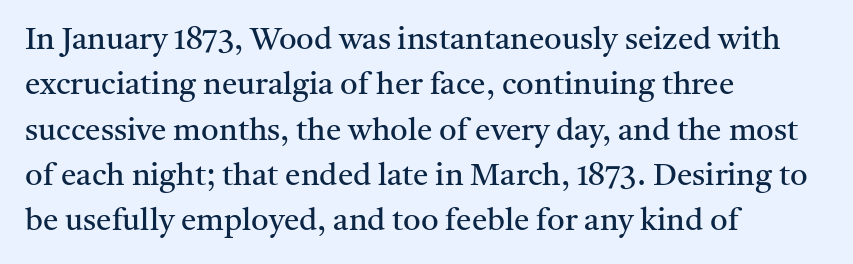
{"serif": "yes", "italic": "no", "bold": "no", "weight": "regular", "width": "normal", "stroke_contrast": "medium", "x_height": "medium", "monospaced": "no", "underline": "no", "align": "left", "line_spacing": "normal", "line_spacing_ratio": 1.46, "letter_spacing": "normal", "letter_spacing_em": 0.0, "glyph_px": 31}
